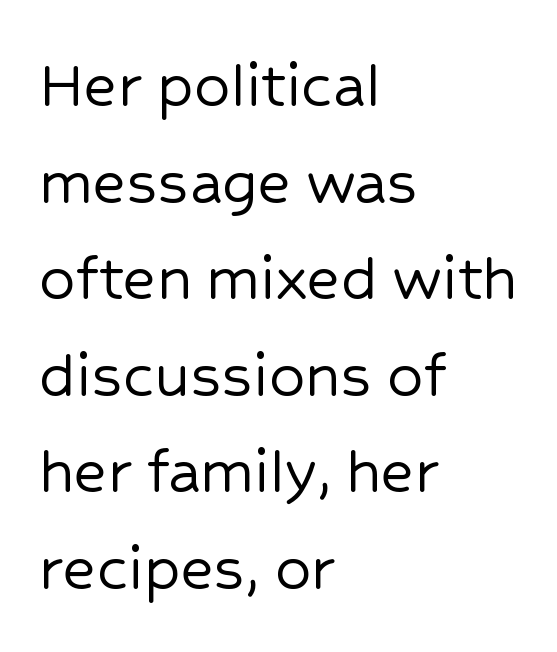
Caption: multi-line text, flush left, ragged right. To sum up the face: it is a sans, with no serifs. Does the leading feel generous? No, just average. It's the straight-up-and-down kind of type. The glyphs are unaccompanied by any horizontal stroke below them. The rendering uses natural spacing where letterforms have individual widths.
